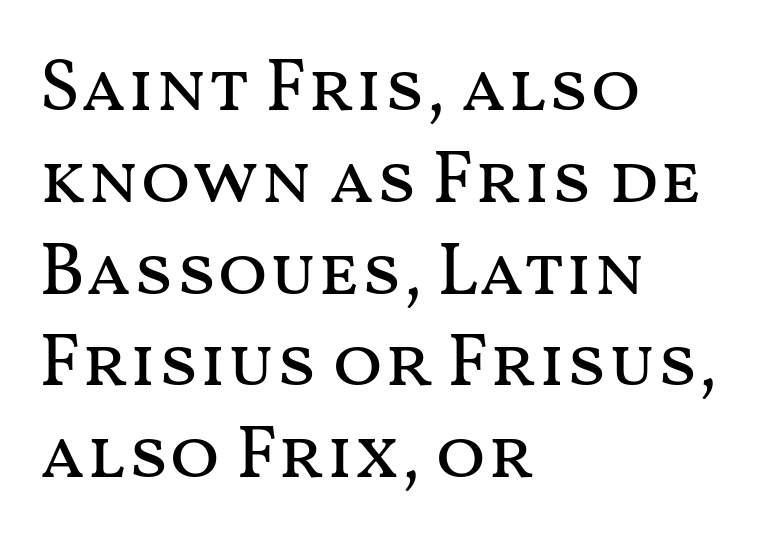
Characters follow at the spacing the type designer built in. Designer's note — italics off, roman on. A light-to-regular cut is what we see here. The gap between lines stays unmarked. Spacing verdict: proportional, widths tailored to each character. This sample is left-justified, so line endings fall wherever the words run out.
